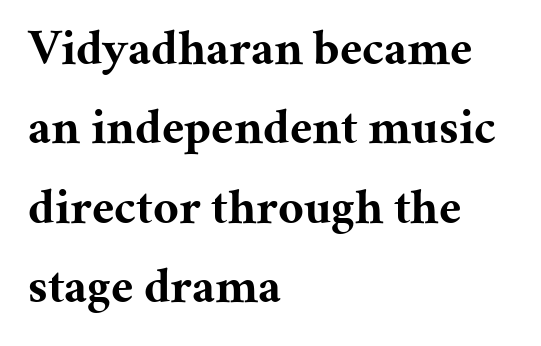
The image shows 50 px bold serif type, upright; set left-aligned, normal line spacing (1.59x), normal letter spacing, not underlined; medium stroke contrast and a medium x-height.
